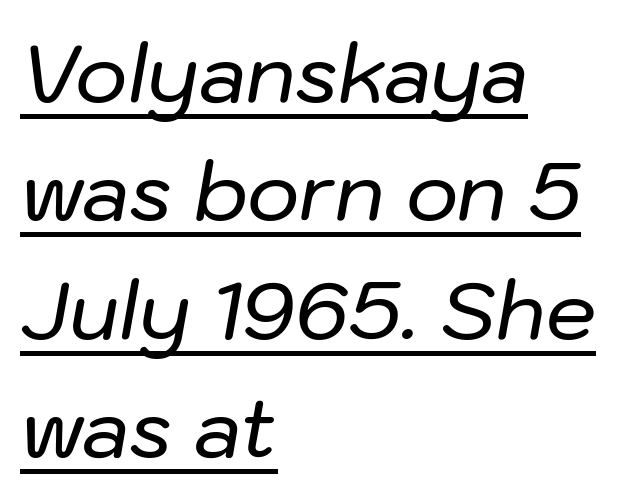
The image shows 80 px text type, italic (leaning right); set left-aligned, normal line spacing (1.48x), normal letter spacing, underlined; low stroke contrast and a medium x-height.
